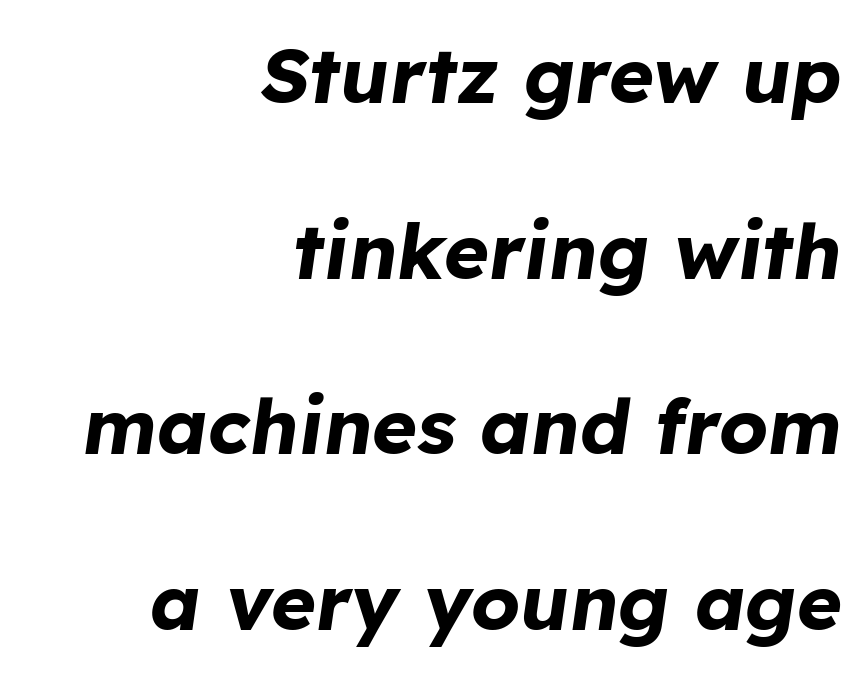
The image shows 77 px bold type, italic (leaning right); set right-aligned, loose line spacing (2.28x), normal letter spacing, not underlined; low stroke contrast and a medium x-height.
